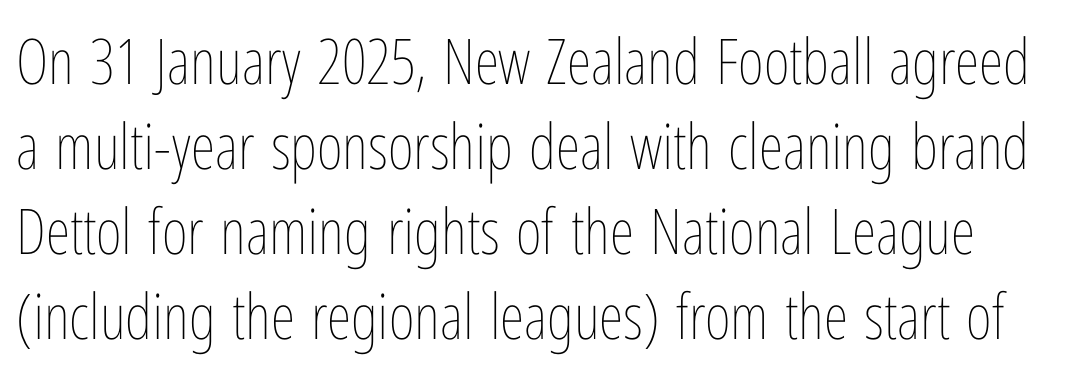
Q: Is the text bold? A: No.
Q: Is the text italic (slanted)? A: No, it is upright.
Q: Is the text underlined? A: No.
Q: Is the spacing between letters normal or unusually wide? A: Normal.
Q: Is the spacing between lines tight, normal or loose? A: Normal.
Q: Width (condensed, normal, or wide)? A: Condensed.
Q: Stroke contrast? A: Low.
Q: x-height? A: Medium.
Q: Monospaced? A: No.
